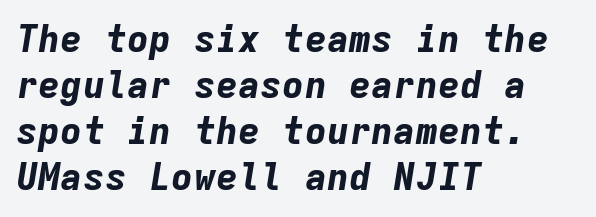
The image shows 37 px bold type, italic (leaning right), monospaced; set left-aligned, line spacing 1.24x, normal letter spacing, not underlined; low stroke contrast and a medium x-height.
